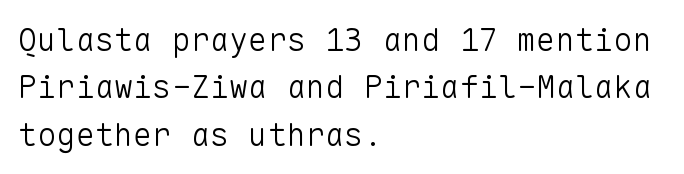
The image shows 32 px light sans-serif type, upright, monospaced; set left-aligned, normal line spacing (1.48x), normal letter spacing, not underlined; low stroke contrast and a medium x-height.
